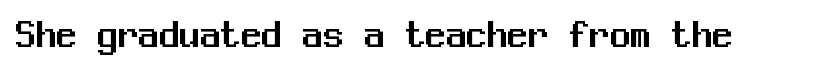
Q: Is the text italic (slanted)? A: No, it is upright.
Q: Is the typeface a serif or a sans-serif typeface? A: Sans-serif.
Q: Is the text underlined? A: No.
Q: Is the spacing between letters normal or unusually wide? A: Normal.
Q: Width (condensed, normal, or wide)? A: Normal.
Q: Stroke contrast? A: Medium.
Q: x-height? A: Medium.
Q: Monospaced? A: Yes.
